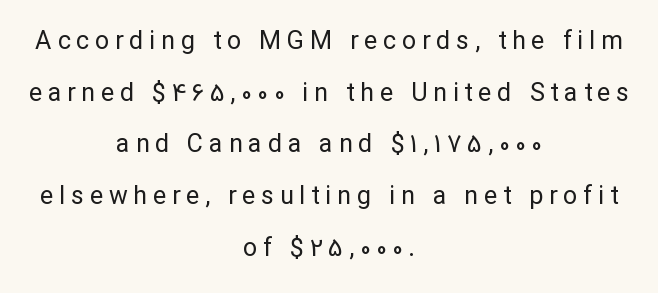
The image shows 25 px text type, upright; set centered, loose line spacing (2.07x), unusually wide letter spacing (+0.23 em), not underlined.
